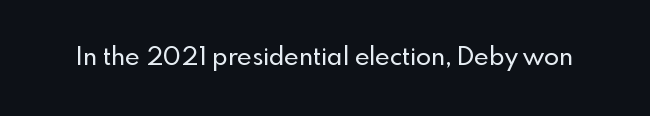
{"italic": "no", "underline": "no", "letter_spacing": "normal", "letter_spacing_em": 0.0, "glyph_px": 25}
